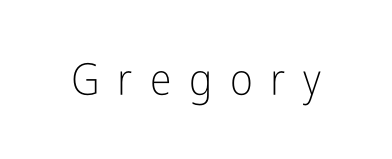
Rule under the text: the space is simply empty. You could not count columns in this text — the font is proportionally spaced. On a weight scale, this lands at 450 or below. The typography opts for an upright posture over an oblique one.
